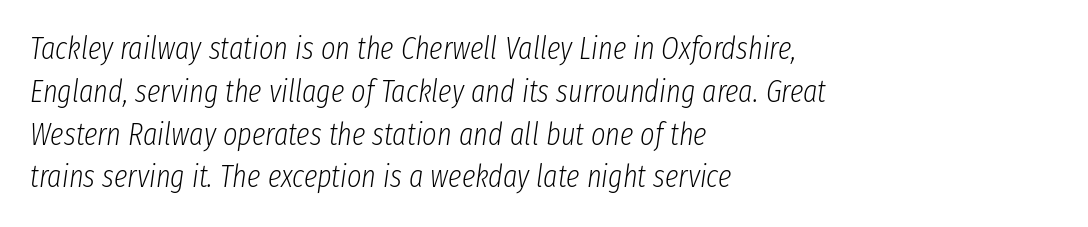
{"italic": "yes", "lean": "right", "slant_degrees": 8, "bold": "no", "weight": "light", "width": "condensed", "stroke_contrast": "low", "x_height": "medium", "monospaced": "no", "underline": "no", "align": "left", "line_spacing": "normal", "line_spacing_ratio": 1.38, "letter_spacing": "normal", "letter_spacing_em": 0.0, "glyph_px": 31}
